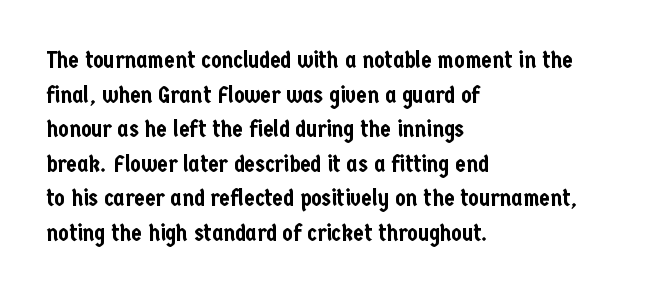
Q: Is the text italic (slanted)? A: No, it is upright.
Q: Is the text underlined? A: No.
Q: How is the paragraph aligned? A: Left-aligned.
Q: Is the spacing between letters normal or unusually wide? A: Normal.
Q: Is the spacing between lines tight, normal or loose? A: Normal.
